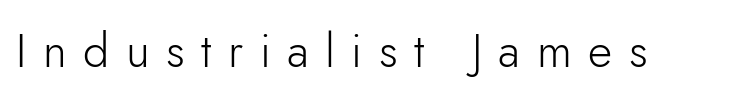
{"serif": "no", "italic": "no", "bold": "no", "weight": "light", "width": "normal", "stroke_contrast": "low", "x_height": "small", "monospaced": "no", "underline": "no", "letter_spacing": "wide", "letter_spacing_em": 0.35, "glyph_px": 47}
